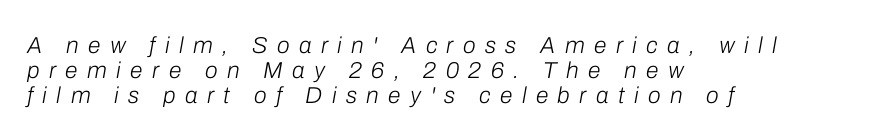
The image shows 23 px text type, italic (leaning right); set left-aligned, tight line spacing (1.08x), unusually wide letter spacing (+0.41 em), not underlined.
